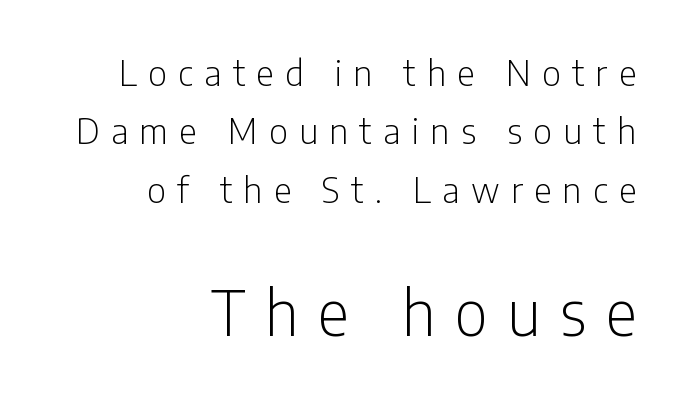
The image shows 61 px light, condensed sans-serif type, upright; set right-aligned, normal line spacing (1.67x), unusually wide letter spacing (+0.32 em), not underlined; the second (bottom) block is 1.74x larger; low stroke contrast and a medium x-height.
